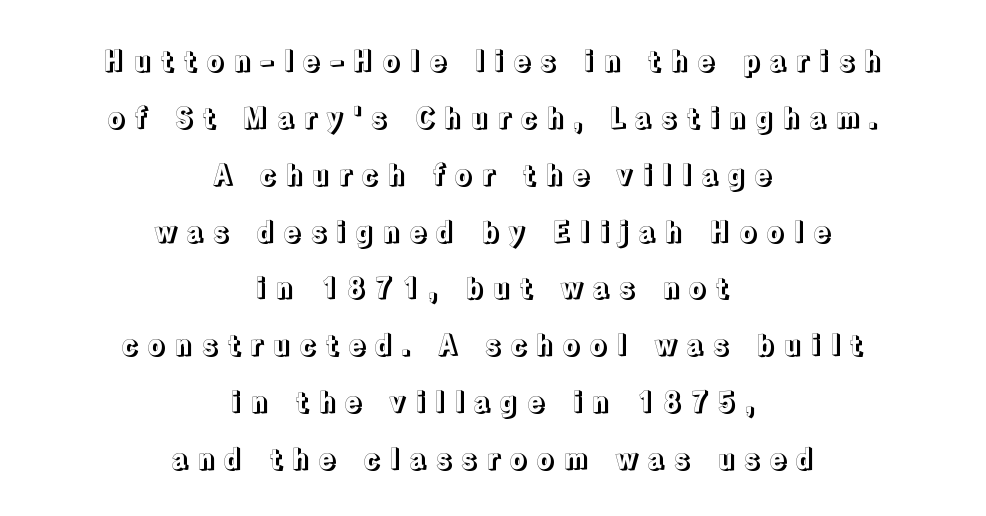
{"italic": "no", "width": "normal", "x_height": "medium", "monospaced": "no", "underline": "no", "align": "center", "line_spacing": "loose", "line_spacing_ratio": 2.03, "letter_spacing": "wide", "letter_spacing_em": 0.33, "glyph_px": 28}
